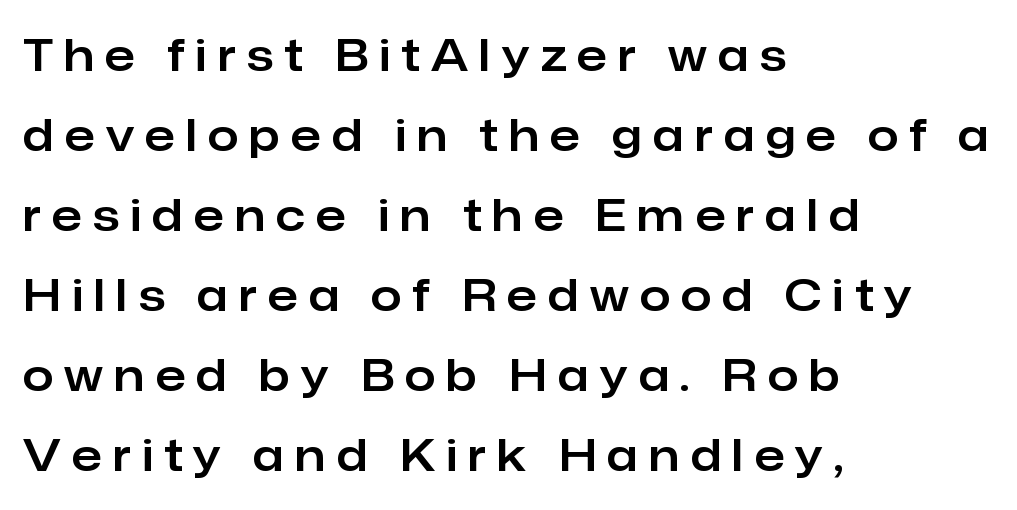
Q: Is the text italic (slanted)? A: No, it is upright.
Q: Is the typeface a serif or a sans-serif typeface? A: Sans-serif.
Q: Is the text underlined? A: No.
Q: How is the paragraph aligned? A: Left-aligned.
Q: Is the spacing between letters normal or unusually wide? A: Unusually wide.
Q: Width (condensed, normal, or wide)? A: Normal.
Q: Stroke contrast? A: Low.
Q: x-height? A: Medium.
Q: Monospaced? A: No.
